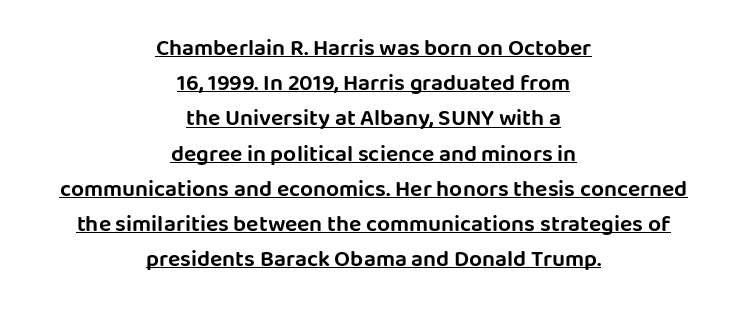
{"italic": "no", "underline": "yes", "align": "center", "line_spacing": "normal", "line_spacing_ratio": 1.53, "letter_spacing": "normal", "letter_spacing_em": 0.0, "glyph_px": 23}
